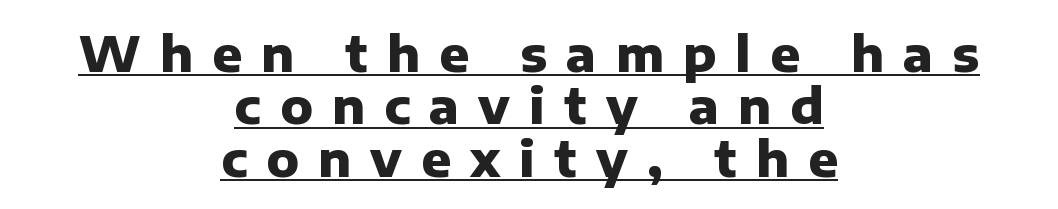
The image shows 49 px heavy sans-serif type, upright; set centered, tight line spacing (1.07x), unusually wide letter spacing (+0.39 em), underlined; low stroke contrast and a medium x-height.
